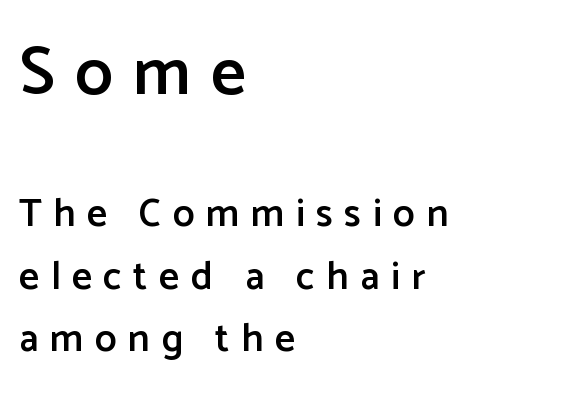
Q: Is the text bold? A: Semi-bold.
Q: Is the text italic (slanted)? A: No, it is upright.
Q: Is the typeface a serif or a sans-serif typeface? A: Sans-serif.
Q: Is the text underlined? A: No.
Q: How is the paragraph aligned? A: Left-aligned.
Q: Is the spacing between letters normal or unusually wide? A: Unusually wide.
Q: Is the spacing between lines tight, normal or loose? A: Normal.
Q: Which block of text is set in a larger size, the first (top) or the second (bottom)? A: The first (top) one.
Q: Width (condensed, normal, or wide)? A: Normal.
Q: Stroke contrast? A: Low.
Q: x-height? A: Medium.
Q: Monospaced? A: No.
